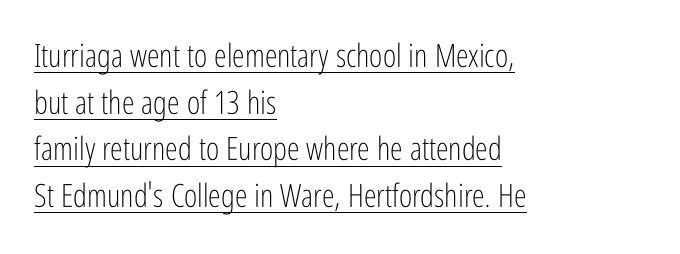
The image shows 32 px light, condensed sans-serif type, upright; set left-aligned, normal line spacing (1.46x), normal letter spacing, underlined; low stroke contrast and a medium x-height.
